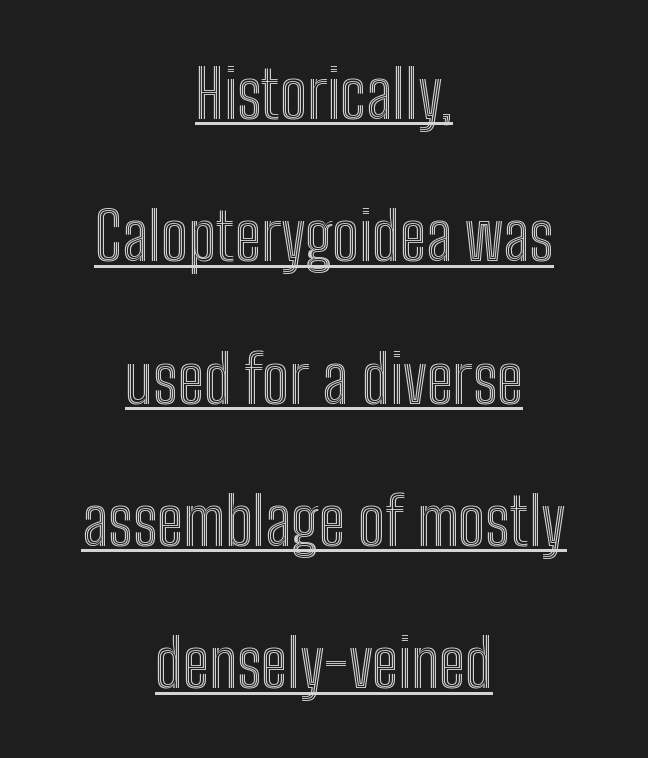
Q: Is the text italic (slanted)? A: No, it is upright.
Q: Is the text underlined? A: Yes.
Q: How is the paragraph aligned? A: Centered.
Q: Is the spacing between letters normal or unusually wide? A: Normal.
Q: Is the spacing between lines tight, normal or loose? A: Loose.
Q: Width (condensed, normal, or wide)? A: Condensed.
Q: x-height? A: Medium.
Q: Monospaced? A: No.
